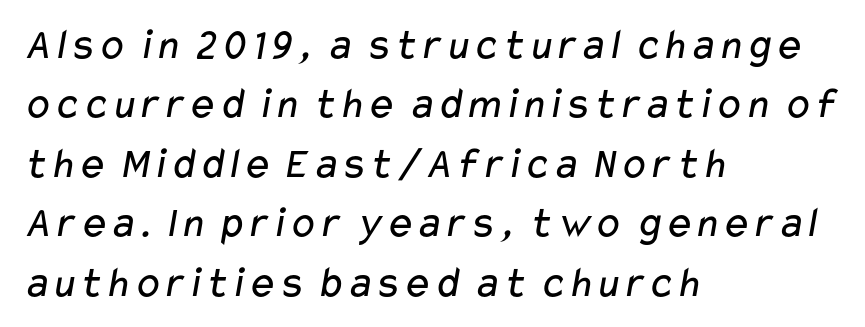
Honestly, the letter spacing is just normal — you wouldn't notice it. Proportional: the letters do not fall into vertical columns. Grotesque or geometric, the face here clearly has no serifs. Summary of weight: not heavy and not bold. The text block is weighted toward the left margin, trailing off unevenly rightward.
